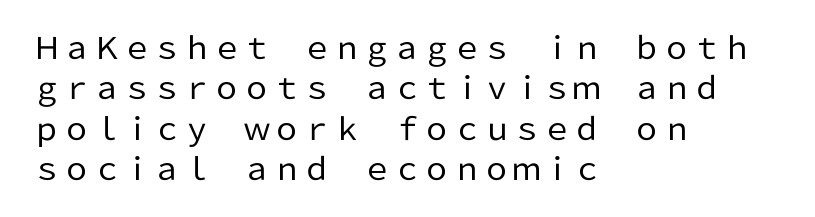
{"serif": "no", "italic": "no", "bold": "no", "weight": "regular", "width": "normal", "stroke_contrast": "low", "x_height": "medium", "monospaced": "no", "underline": "no", "align": "left", "line_spacing": "normal", "line_spacing_ratio": 1.35, "letter_spacing": "normal", "letter_spacing_em": 0.0, "glyph_px": 30}
